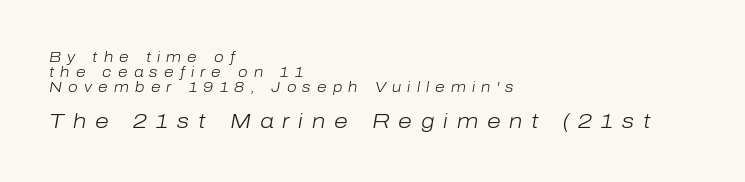
Would a proofreader flag this as italicized? Yes. Rows of type sit shoulder to shoulder in the vertical direction. The ragged edge is on the right, which tells us the setting is flush left. Quick note: underline off. No letter is thick-stroked: the sample isn't bold. Which chunk is bigger? The second one — the bottom block dwarfs the top.
